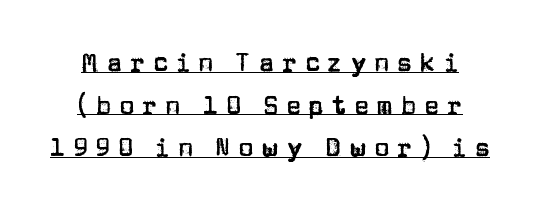
{"italic": "no", "underline": "yes", "line_spacing_ratio": 1.71, "letter_spacing": "wide", "letter_spacing_em": 0.31, "glyph_px": 25}
